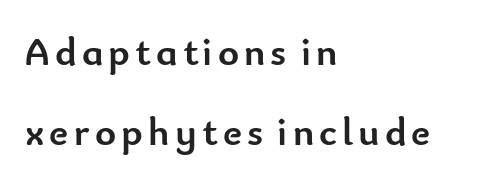
Q: Is the text bold? A: Yes.
Q: Is the text italic (slanted)? A: No, it is upright.
Q: Is the typeface a serif or a sans-serif typeface? A: Sans-serif.
Q: Is the text underlined? A: No.
Q: How is the paragraph aligned? A: Left-aligned.
Q: Is the spacing between lines tight, normal or loose? A: Loose.
Q: Width (condensed, normal, or wide)? A: Normal.
Q: Stroke contrast? A: Low.
Q: x-height? A: Small.
Q: Monospaced? A: No.
